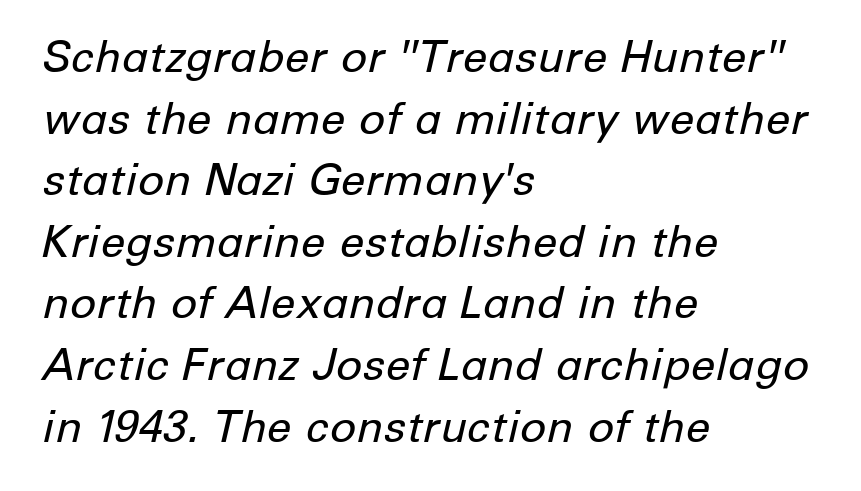
There is no visible air inserted between adjacent glyphs. Each row of text sits above clean, open space. Is there much room between lines? A standard amount, neither cramped nor airy. These lines are rendered in a variable-pitch font. The strokes are not fattened; the text isn't bold. There's an unmistakable incline to the writing here.
